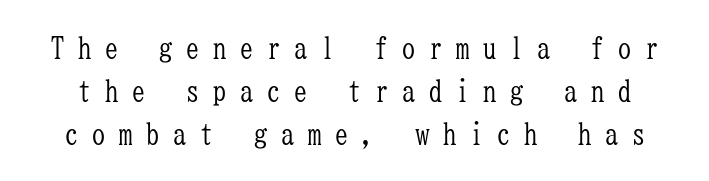
Summary of vertical rhythm: regular, with standard interline spacing. Letters rest on an invisible, unmarked baseline. The rendering uses typewriter-style spacing with identical character cells. Do the letters lean? They stand straight. Weight: in the light-to-regular range. The font family rendered here belongs to the serif group.
